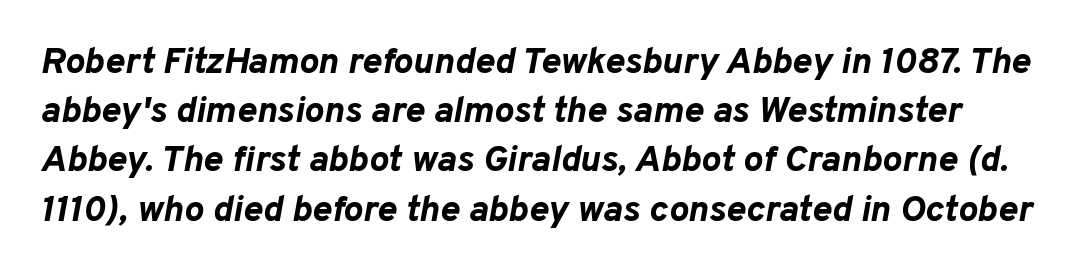
Q: Is the text bold? A: Yes.
Q: Is the text italic (slanted)? A: Yes, it leans right by about 10 degrees.
Q: Is the text underlined? A: No.
Q: Is the spacing between letters normal or unusually wide? A: Normal.
Q: Is the spacing between lines tight, normal or loose? A: Normal.
Q: Width (condensed, normal, or wide)? A: Normal.
Q: Stroke contrast? A: Low.
Q: x-height? A: Medium.
Q: Monospaced? A: No.
